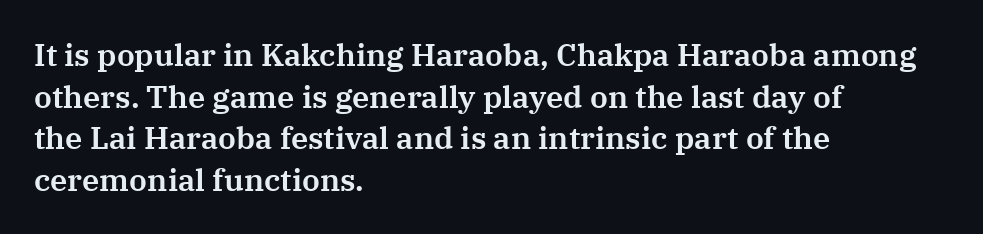
Q: Is the text italic (slanted)? A: No, it is upright.
Q: Is the typeface a serif or a sans-serif typeface? A: Serif.
Q: Is the text underlined? A: No.
Q: How is the paragraph aligned? A: Left-aligned.
Q: Is the spacing between letters normal or unusually wide? A: Normal.
Q: Is the spacing between lines tight, normal or loose? A: Normal.
Q: Width (condensed, normal, or wide)? A: Normal.
Q: Stroke contrast? A: Medium.
Q: x-height? A: Medium.
Q: Monospaced? A: No.
